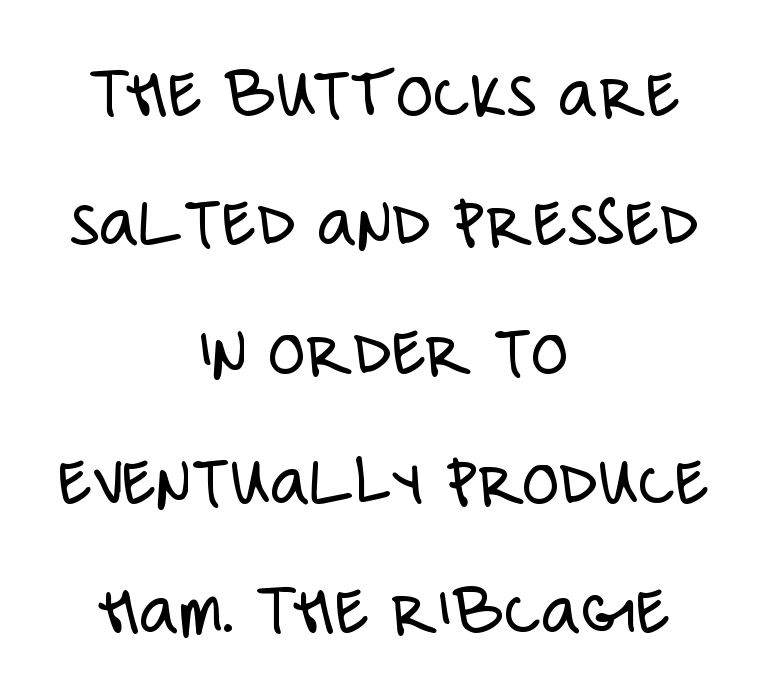
Q: Is the text bold? A: No.
Q: Is the text italic (slanted)? A: No, it is upright.
Q: Is the typeface a serif or a sans-serif typeface? A: Sans-serif.
Q: Is the text underlined? A: No.
Q: How is the paragraph aligned? A: Centered.
Q: Is the spacing between letters normal or unusually wide? A: Normal.
Q: Is the spacing between lines tight, normal or loose? A: Normal.
Q: Width (condensed, normal, or wide)? A: Condensed.
Q: Stroke contrast? A: Low.
Q: x-height? A: Large.
Q: Monospaced? A: No.
